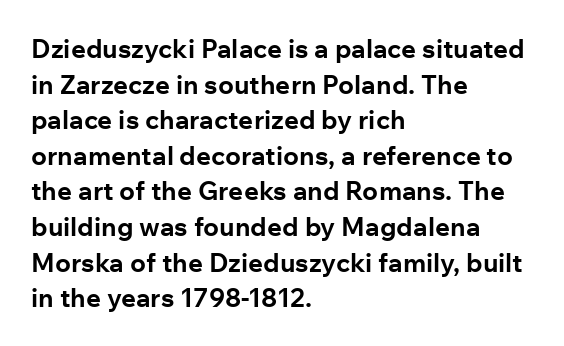
Q: Is the text bold? A: Yes.
Q: Is the text italic (slanted)? A: No, it is upright.
Q: Is the text underlined? A: No.
Q: How is the paragraph aligned? A: Left-aligned.
Q: Is the spacing between letters normal or unusually wide? A: Normal.
Q: Is the spacing between lines tight, normal or loose? A: Normal.
